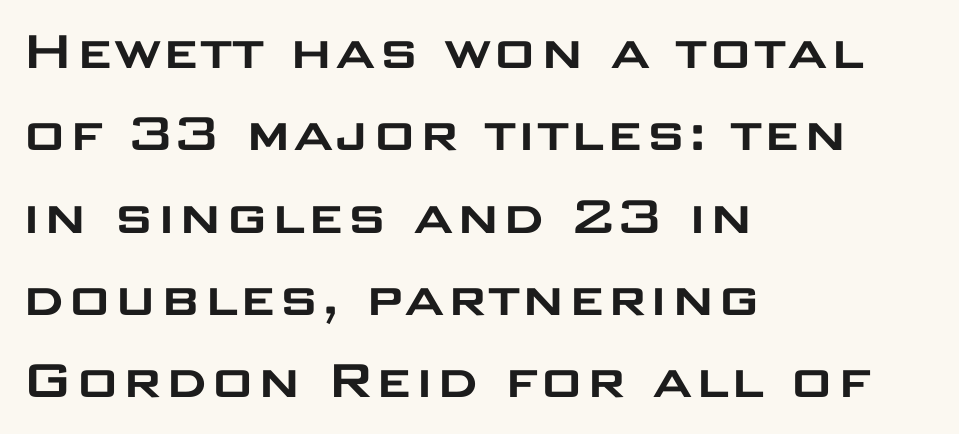
{"serif": "no", "italic": "no", "width": "wide", "stroke_contrast": "low", "x_height": "large", "monospaced": "no", "underline": "no", "align": "left", "line_spacing": "normal", "line_spacing_ratio": 1.35, "letter_spacing": "normal", "letter_spacing_em": 0.0, "glyph_px": 61}
